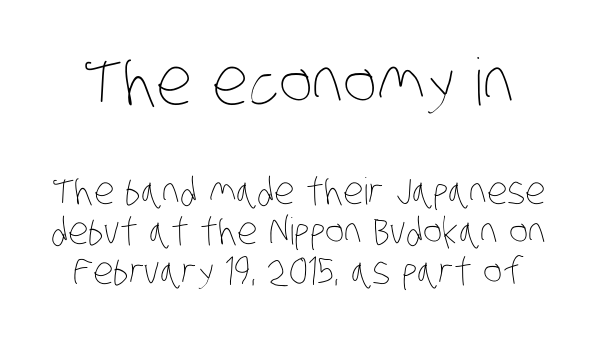
{"bold": "no", "weight": "thin", "width": "condensed", "stroke_contrast": "low", "x_height": "large", "monospaced": "no", "underline": "no", "line_spacing": "tight", "line_spacing_ratio": 1.08, "letter_spacing": "normal", "letter_spacing_em": 0.0, "larger_block": "first", "size_ratio": 1.76, "glyph_px": 65}
